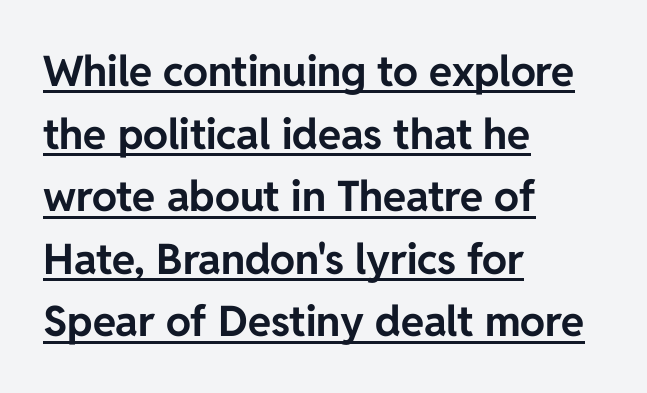
The image shows 42 px bold sans-serif type, upright; set left-aligned, normal line spacing (1.49x), normal letter spacing, underlined; low stroke contrast and a medium x-height.
